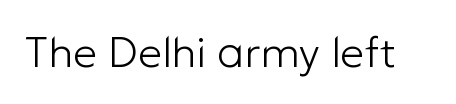
Q: Is the text bold? A: No.
Q: Is the text italic (slanted)? A: No, it is upright.
Q: Is the typeface a serif or a sans-serif typeface? A: Sans-serif.
Q: Is the text underlined? A: No.
Q: Is the spacing between letters normal or unusually wide? A: Normal.
Q: Width (condensed, normal, or wide)? A: Normal.
Q: Stroke contrast? A: Low.
Q: x-height? A: Medium.
Q: Monospaced? A: No.
